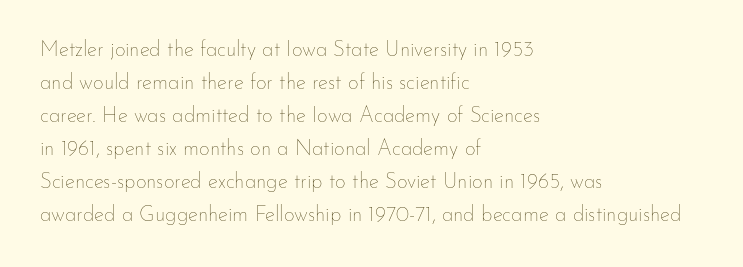
The image shows 21 px text type, upright; set left-aligned, normal line spacing (1.57x), normal letter spacing, not underlined.
